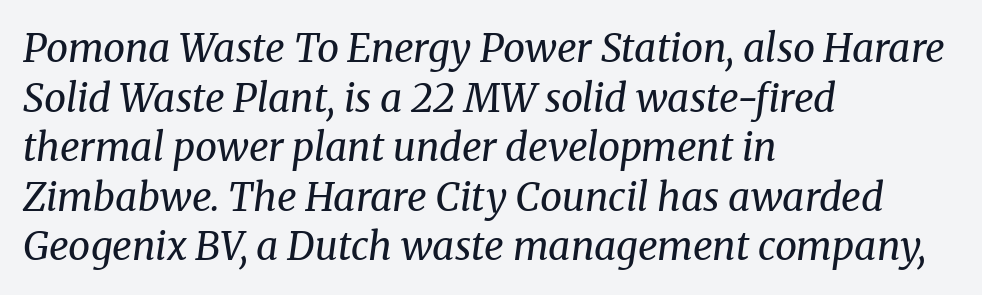
The image shows 39 px regular-weight serif type, italic (leaning right); set left-aligned, normal line spacing (1.27x), normal letter spacing, not underlined; medium stroke contrast and a medium x-height.
